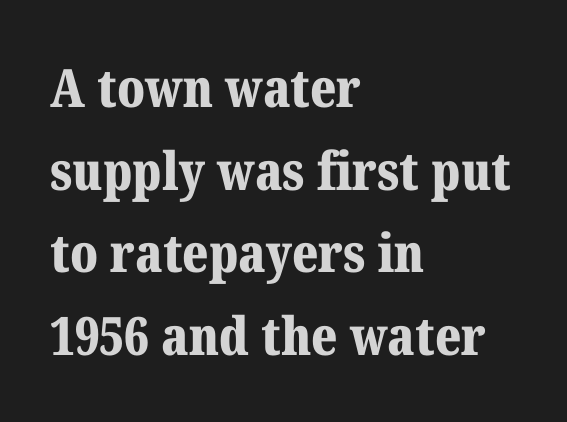
The image shows 53 px bold serif type, upright; set left-aligned, normal line spacing (1.56x), normal letter spacing, not underlined; medium stroke contrast and a medium x-height.
